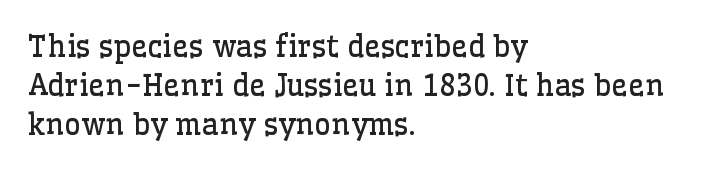
{"serif": "yes", "italic": "no", "bold": "no", "weight": "regular", "width": "normal", "stroke_contrast": "low", "x_height": "medium", "monospaced": "no", "underline": "no", "align": "left", "line_spacing": "normal", "line_spacing_ratio": 1.35, "letter_spacing": "normal", "letter_spacing_em": 0.0, "glyph_px": 29}
